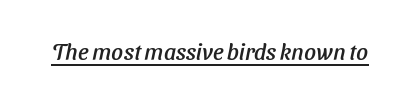
Q: Is the text italic (slanted)? A: Yes, it leans right by about 11 degrees.
Q: Is the text underlined? A: Yes.
Q: Is the spacing between letters normal or unusually wide? A: Normal.
